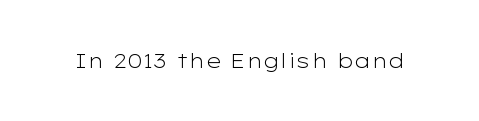
Posture: upright roman. Short note: letters normally spaced. The weight would be labelled regular, book, light, or lighter still. Lines of text with bare space underneath.
